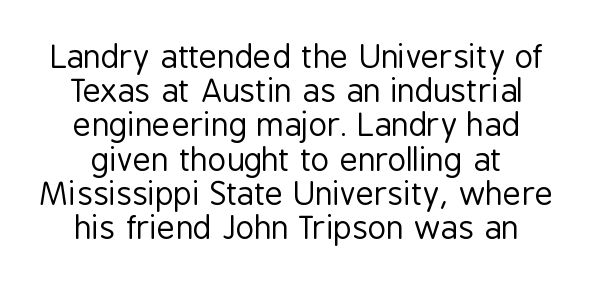
Q: Is the text bold? A: No.
Q: Is the text italic (slanted)? A: No, it is upright.
Q: Is the typeface a serif or a sans-serif typeface? A: Sans-serif.
Q: Is the text underlined? A: No.
Q: Is the spacing between letters normal or unusually wide? A: Normal.
Q: Is the spacing between lines tight, normal or loose? A: Tight.
Q: Width (condensed, normal, or wide)? A: Condensed.
Q: Stroke contrast? A: Low.
Q: x-height? A: Medium.
Q: Monospaced? A: No.
